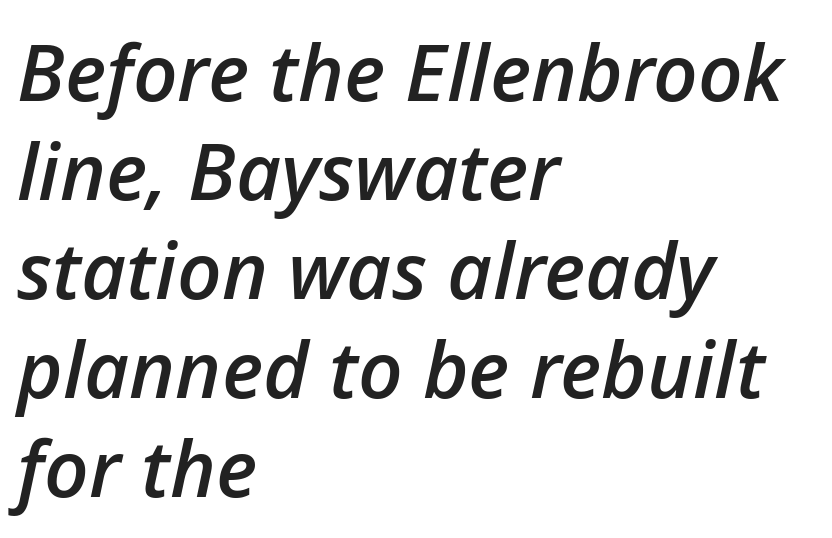
Q: Is the text bold? A: Semi-bold.
Q: Is the text italic (slanted)? A: Yes, it leans right by about 12 degrees.
Q: Is the text underlined? A: No.
Q: How is the paragraph aligned? A: Left-aligned.
Q: Is the spacing between letters normal or unusually wide? A: Normal.
Q: Is the spacing between lines tight, normal or loose? A: Normal.
Q: Width (condensed, normal, or wide)? A: Normal.
Q: Stroke contrast? A: Low.
Q: x-height? A: Medium.
Q: Monospaced? A: No.
